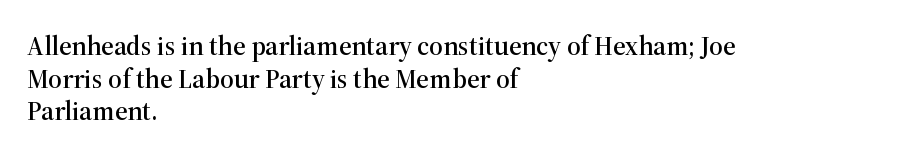
Words float on clear page, feet unadorned. Words appear dense and cohesive because spacing is normal. The lettering holds an erect, upright posture throughout. If you drew a ruler down the left edge, every line would touch it.
